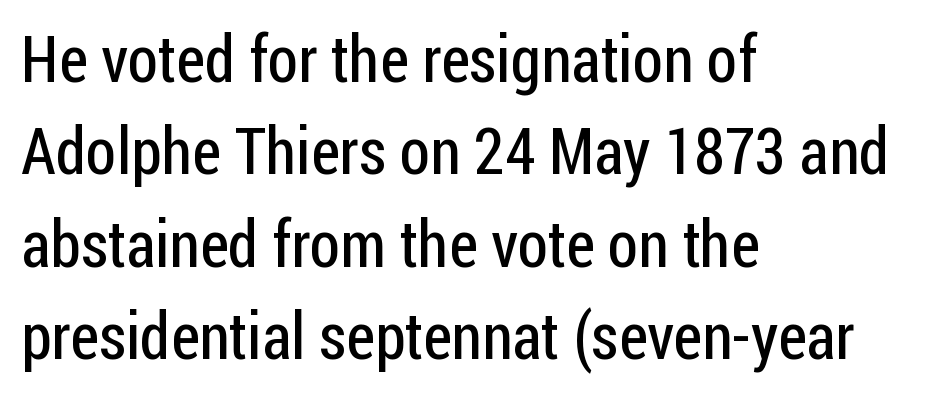
{"serif": "no", "italic": "no", "bold": "no", "weight": "regular", "width": "condensed", "stroke_contrast": "low", "x_height": "medium", "monospaced": "no", "underline": "no", "align": "left", "line_spacing": "normal", "line_spacing_ratio": 1.42, "letter_spacing": "normal", "letter_spacing_em": 0.0, "glyph_px": 65}
